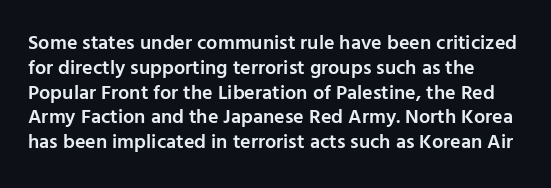
{"italic": "no", "bold": "semi", "underline": "no", "line_spacing_ratio": 1.24, "letter_spacing": "normal", "letter_spacing_em": 0.0, "glyph_px": 20}
